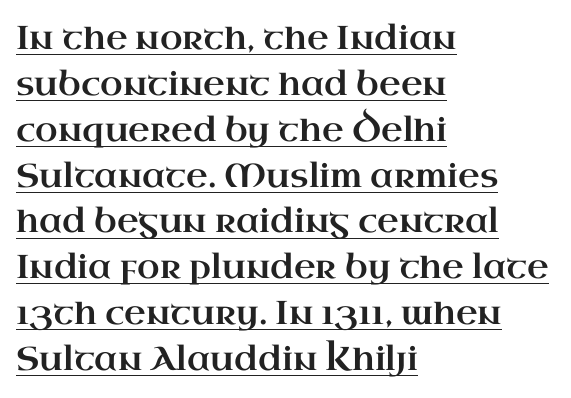
Q: Is the text italic (slanted)? A: No, it is upright.
Q: Is the typeface a serif or a sans-serif typeface? A: Serif.
Q: Is the text underlined? A: Yes.
Q: How is the paragraph aligned? A: Left-aligned.
Q: Is the spacing between letters normal or unusually wide? A: Normal.
Q: Is the spacing between lines tight, normal or loose? A: Normal.
Q: Width (condensed, normal, or wide)? A: Wide.
Q: Stroke contrast? A: High.
Q: x-height? A: Small.
Q: Monospaced? A: No.
